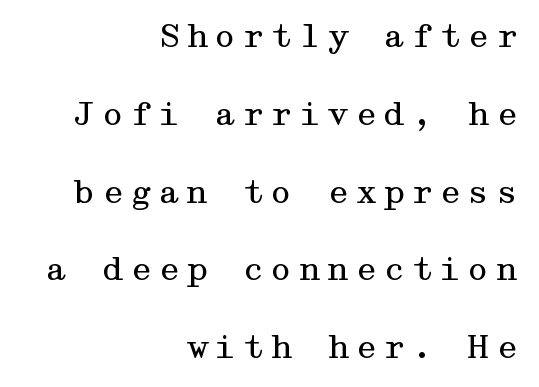
{"serif": "yes", "italic": "no", "bold": "no", "weight": "regular", "width": "wide", "stroke_contrast": "medium", "x_height": "medium", "underline": "no", "align": "right", "line_spacing": "loose", "line_spacing_ratio": 2.43, "glyph_px": 32}
